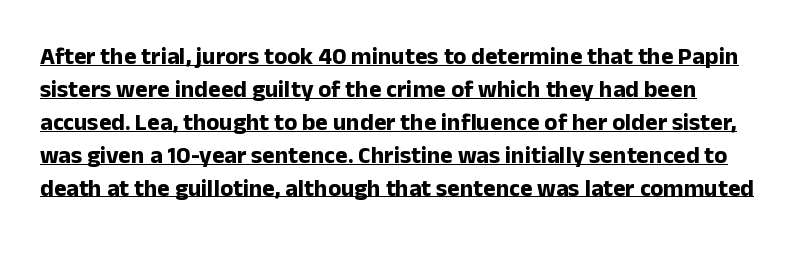
Q: Is the text bold? A: Yes.
Q: Is the text italic (slanted)? A: No, it is upright.
Q: Is the text underlined? A: Yes.
Q: Is the spacing between letters normal or unusually wide? A: Normal.
Q: Is the spacing between lines tight, normal or loose? A: Normal.
